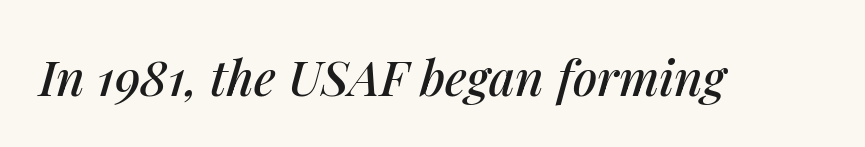
{"italic": "yes", "lean": "right", "slant_degrees": 14, "width": "normal", "stroke_contrast": "medium", "x_height": "medium", "monospaced": "no", "underline": "no", "letter_spacing": "normal", "letter_spacing_em": 0.0, "glyph_px": 49}
